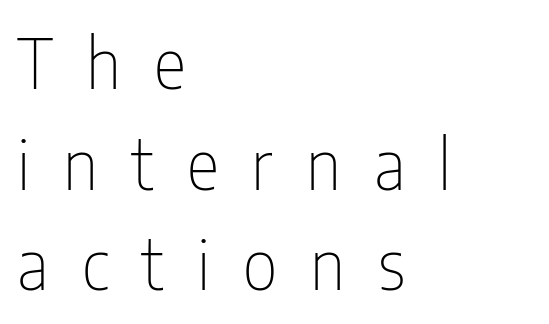
{"serif": "no", "italic": "no", "bold": "no", "weight": "thin", "width": "condensed", "stroke_contrast": "low", "x_height": "medium", "monospaced": "no", "underline": "no", "align": "left", "line_spacing": "normal", "line_spacing_ratio": 1.46, "letter_spacing": "wide", "letter_spacing_em": 0.48, "glyph_px": 69}
